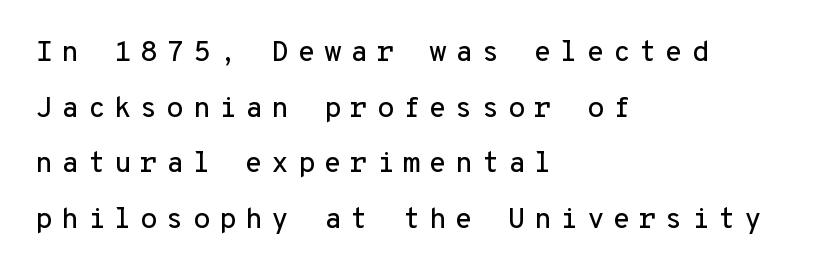
The image shows 29 px sans-serif type, upright, monospaced; set left-aligned, loose line spacing (1.92x), unusually wide letter spacing (+0.29 em), not underlined; low stroke contrast and a medium x-height.
